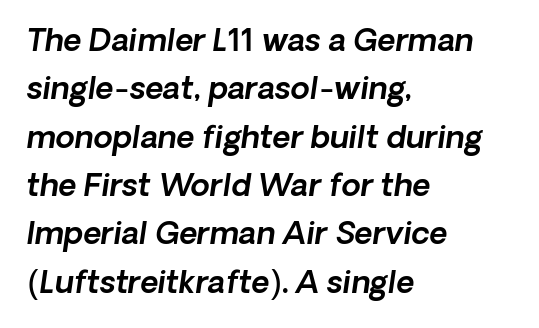
This sample uses plain, unmodified letter spacing. If you drew a line through each stem, it would be angled. Regarding leading, the lines here are spaced in the standard way. The lines are quadded left. Spacing verdict: proportional, widths tailored to each character.
